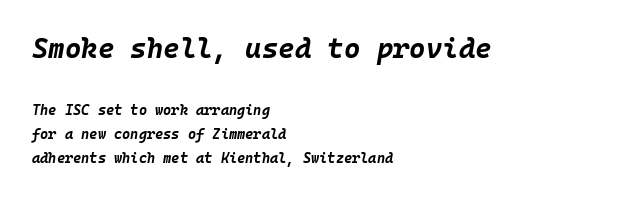
{"italic": "yes", "lean": "right", "slant_degrees": 10, "bold": "yes", "weight": "bold", "width": "normal", "stroke_contrast": "low", "x_height": "large", "monospaced": "yes", "underline": "no", "align": "left", "line_spacing_ratio": 1.71, "letter_spacing": "normal", "letter_spacing_em": 0.0, "larger_block": "first", "size_ratio": 2.0, "glyph_px": 28}
